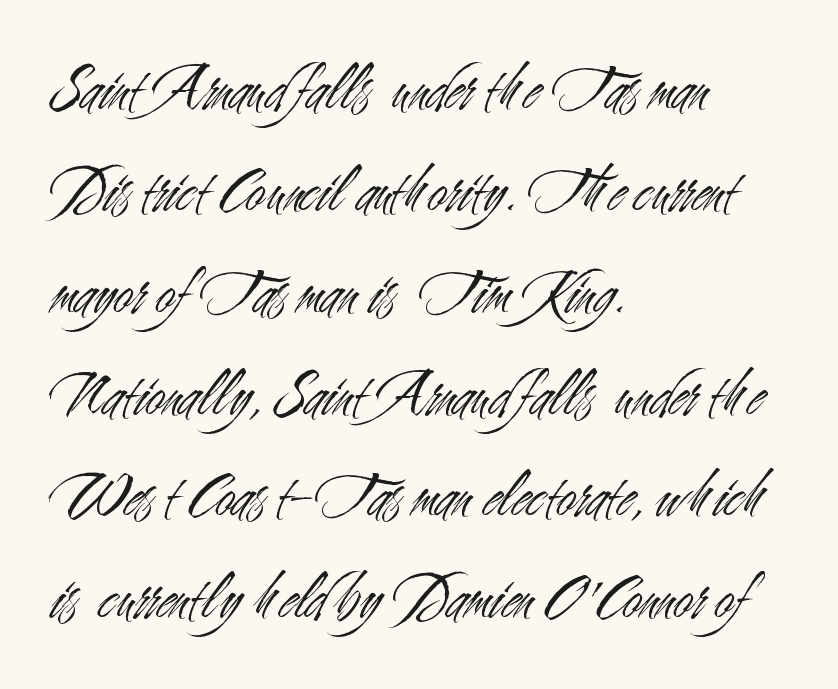
The image shows 67 px light, condensed sans-serif type; set left-aligned, normal line spacing (1.52x), normal letter spacing, not underlined; medium stroke contrast and a small x-height.
